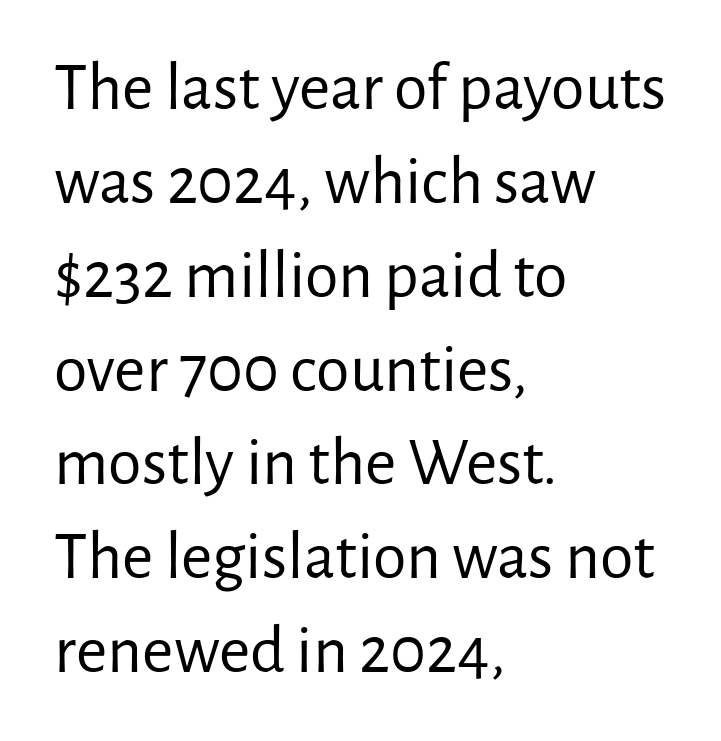
The letters advance in unequal steps, a hallmark of proportional type. The letters carry no serifs — their stems end cleanly without finishing strokes. The compositor pushed each line to the left boundary. Posture: upright roman.
